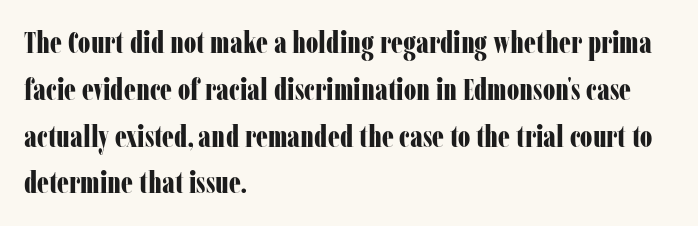
The image shows 30 px bold, condensed serif type, upright; set left-aligned, normal line spacing (1.56x), normal letter spacing, not underlined; low stroke contrast and a medium x-height.
